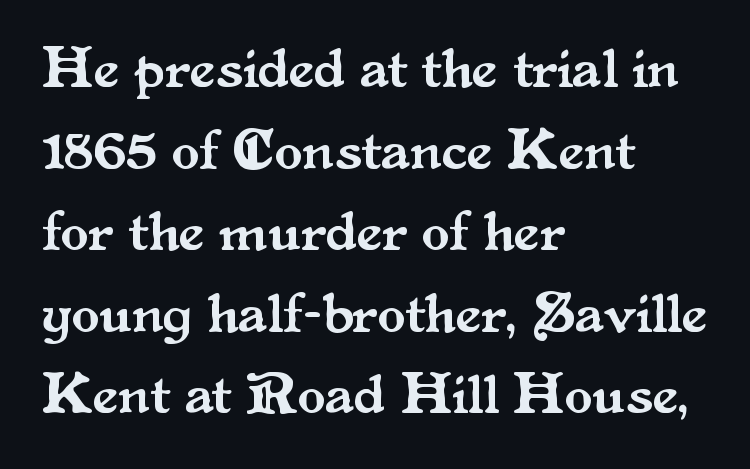
The image shows 57 px serif type, upright; set left-aligned, normal line spacing (1.43x), normal letter spacing, not underlined; medium stroke contrast and a small x-height.
